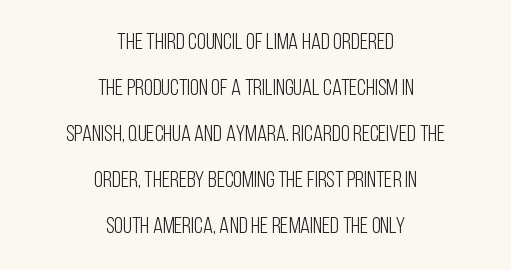
The typography opts for an upright posture over an oblique one. Baseline-to-baseline distance is far greater than the letter height. Short note: letters normally spaced. The gap between lines stays unmarked.
